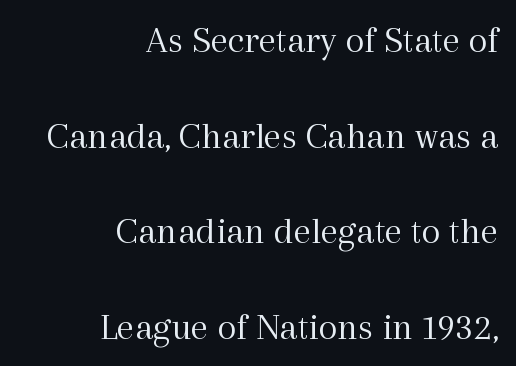
The image shows 39 px light serif type, upright; set right-aligned, loose line spacing (2.45x), normal letter spacing, not underlined; a medium x-height.
